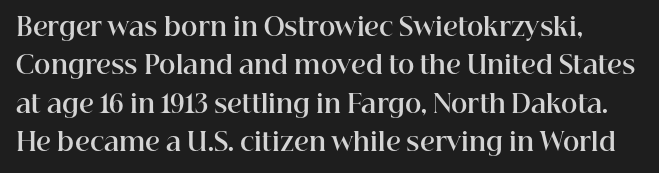
How heavy is the stroke? Heavy — this is a bold. This sample keeps an unexceptional amount of space between lines. Short note: letters normally spaced. Underline: absent.
